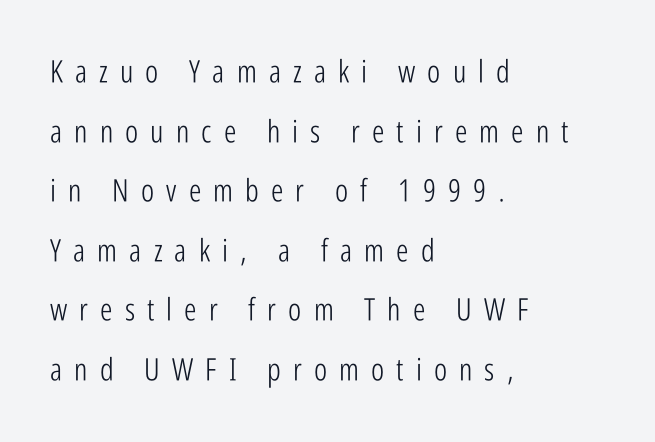
Classification — sans serif. Posture: vertical. Do the characters align in a grid? No, the font is proportional. Quick note: interline space is abundant.
